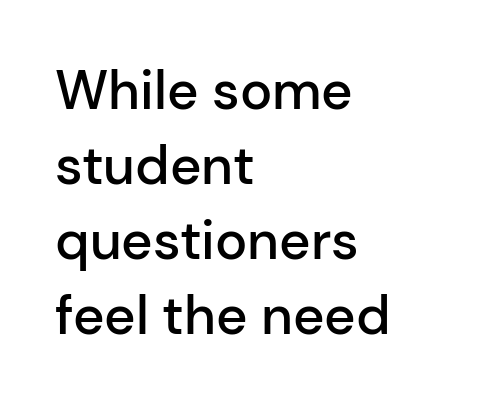
{"serif": "no", "italic": "no", "bold": "semi", "weight": "semibold", "width": "normal", "stroke_contrast": "low", "x_height": "medium", "monospaced": "no", "underline": "no", "align": "left", "line_spacing": "normal", "line_spacing_ratio": 1.39, "letter_spacing": "normal", "letter_spacing_em": 0.0, "glyph_px": 54}
